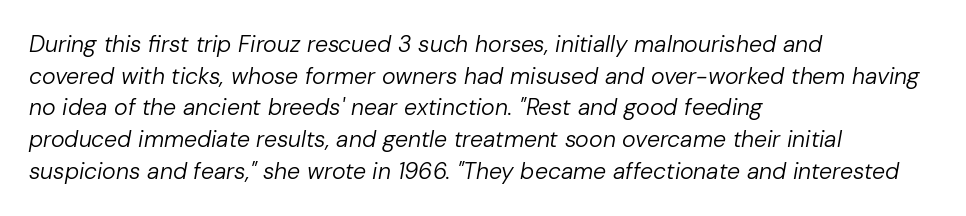
The image shows 23 px text type, italic (leaning right); set left-aligned, normal line spacing (1.38x), normal letter spacing, not underlined.
